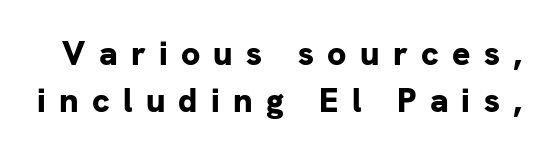
Q: Is the text bold? A: Yes.
Q: Is the text italic (slanted)? A: No, it is upright.
Q: Is the typeface a serif or a sans-serif typeface? A: Sans-serif.
Q: Is the text underlined? A: No.
Q: Is the spacing between letters normal or unusually wide? A: Unusually wide.
Q: Is the spacing between lines tight, normal or loose? A: Normal.
Q: Width (condensed, normal, or wide)? A: Normal.
Q: Stroke contrast? A: Low.
Q: x-height? A: Medium.
Q: Monospaced? A: No.
